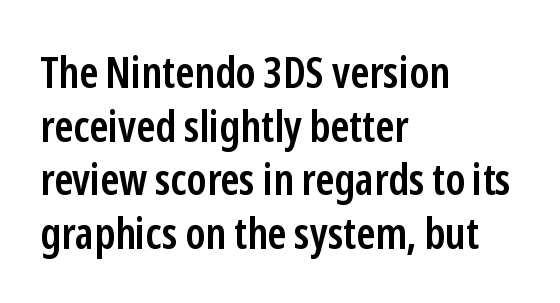
The image shows 44 px semibold, condensed sans-serif type, upright; set left-aligned, line spacing 1.22x, normal letter spacing, not underlined; low stroke contrast and a medium x-height.
